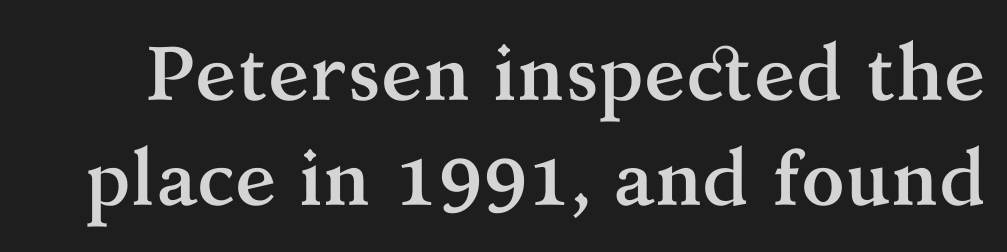
The image shows 77 px semibold serif type, upright; set normal line spacing (1.37x), normal letter spacing, not underlined; medium stroke contrast and a medium x-height.
